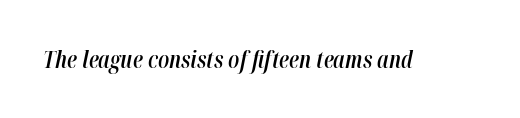
The image shows 23 px text type, italic (leaning right); set normal letter spacing, not underlined.
